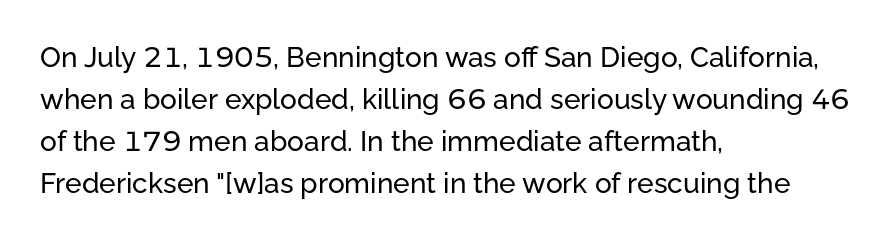
The image shows 28 px sans-serif type, upright; set left-aligned, normal line spacing (1.5x), normal letter spacing, not underlined; low stroke contrast and a medium x-height.
